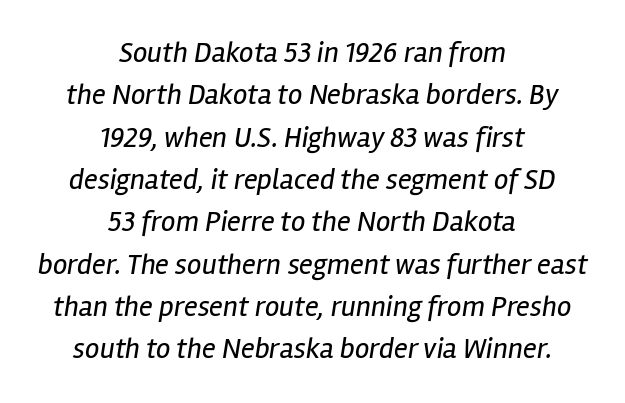
{"italic": "yes", "lean": "right", "slant_degrees": 12, "bold": "no", "weight": "regular", "width": "condensed", "stroke_contrast": "low", "x_height": "medium", "monospaced": "no", "underline": "no", "align": "center", "line_spacing": "normal", "line_spacing_ratio": 1.46, "letter_spacing": "normal", "letter_spacing_em": 0.0, "glyph_px": 29}
